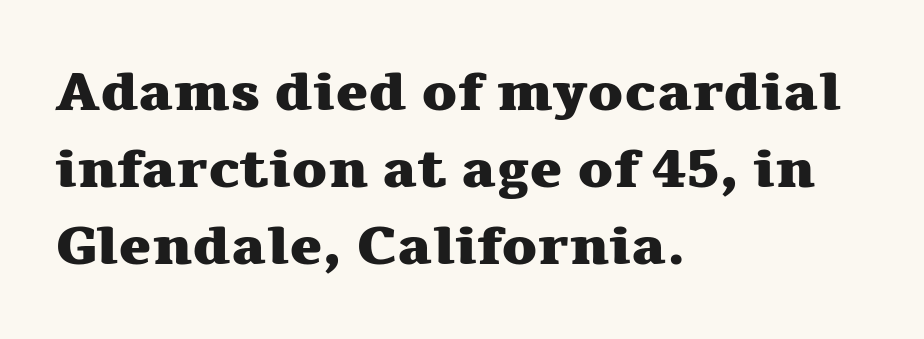
Q: Is the text bold? A: Yes.
Q: Is the text italic (slanted)? A: No, it is upright.
Q: Is the typeface a serif or a sans-serif typeface? A: Serif.
Q: Is the text underlined? A: No.
Q: How is the paragraph aligned? A: Left-aligned.
Q: Is the spacing between letters normal or unusually wide? A: Normal.
Q: Is the spacing between lines tight, normal or loose? A: Normal.
Q: Width (condensed, normal, or wide)? A: Wide.
Q: Stroke contrast? A: Medium.
Q: x-height? A: Medium.
Q: Monospaced? A: No.
